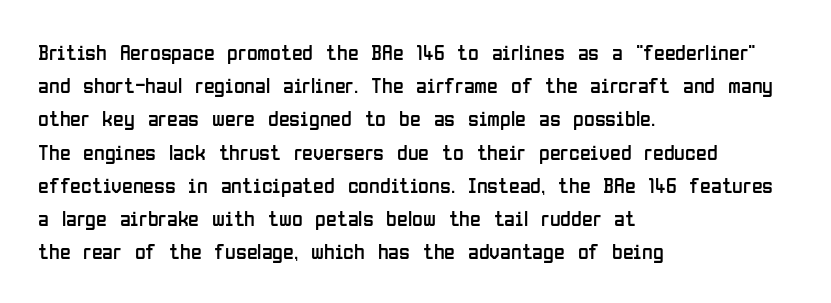
{"italic": "no", "bold": "no", "underline": "no", "align": "left", "line_spacing": "normal", "line_spacing_ratio": 1.51, "letter_spacing": "normal", "letter_spacing_em": 0.0, "glyph_px": 22}
